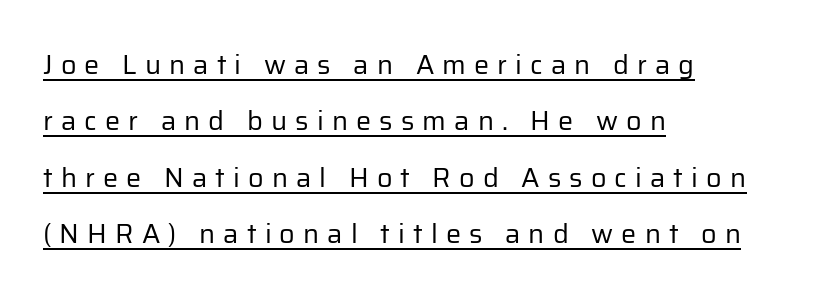
The image shows 27 px text type, upright; set left-aligned, loose line spacing (2.09x), unusually wide letter spacing (+0.3 em), underlined.
